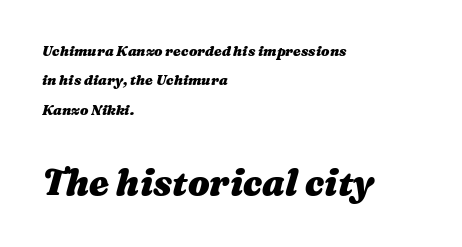
Q: Is the text bold? A: Yes.
Q: Is the text italic (slanted)? A: Yes, it leans right by about 16 degrees.
Q: Is the text underlined? A: No.
Q: How is the paragraph aligned? A: Left-aligned.
Q: Is the spacing between letters normal or unusually wide? A: Normal.
Q: Is the spacing between lines tight, normal or loose? A: Loose.
Q: Which block of text is set in a larger size, the first (top) or the second (bottom)? A: The second (bottom) one.
Q: Width (condensed, normal, or wide)? A: Wide.
Q: Stroke contrast? A: Medium.
Q: x-height? A: Medium.
Q: Monospaced? A: No.
